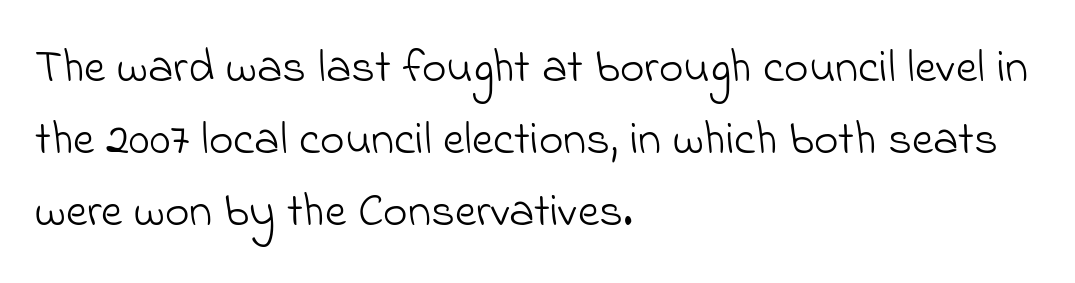
Where is the straight margin? On the left. What kind of face is this? One without serifs — a sans. Stroke thickness stays within the range of a standard reading face or lighter. The letters advance in unequal steps, a hallmark of proportional type. The words here are not underlined. A normal amount of white space separates one row of letters from the next.
